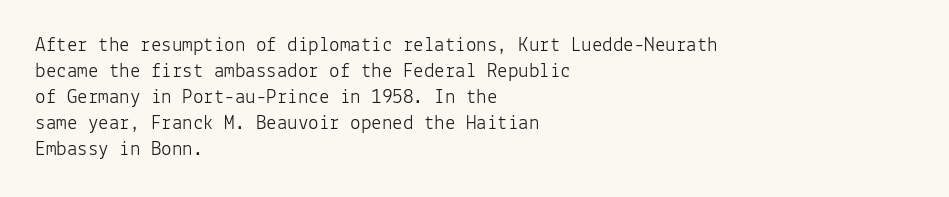
The typography opts for an upright posture over an oblique one. Unmarked baselines from the first word to the last. Students, note that the glyphs here touch the page at normal intervals. Which margin do the lines hug? The left one — the right edge is uneven. The typesetting does not lean heavy: it is not bold.
